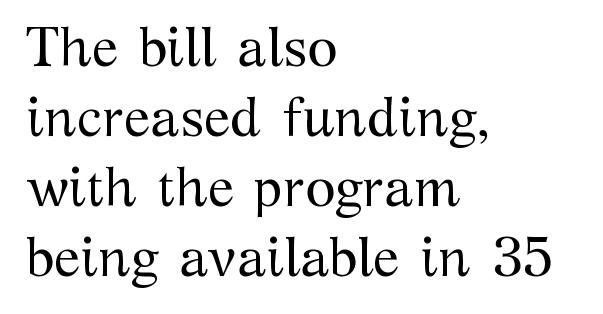
Q: Is the text bold? A: No.
Q: Is the text italic (slanted)? A: No, it is upright.
Q: Is the typeface a serif or a sans-serif typeface? A: Serif.
Q: Is the text underlined? A: No.
Q: How is the paragraph aligned? A: Left-aligned.
Q: Is the spacing between letters normal or unusually wide? A: Normal.
Q: Is the spacing between lines tight, normal or loose? A: Normal.
Q: Width (condensed, normal, or wide)? A: Normal.
Q: Stroke contrast? A: Medium.
Q: x-height? A: Medium.
Q: Monospaced? A: No.
